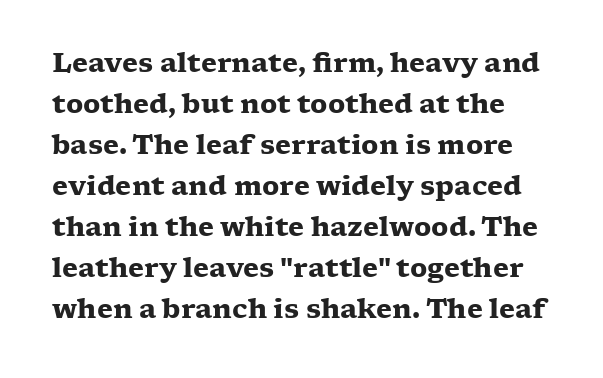
The image shows 26 px bold type, upright; set normal line spacing (1.58x), normal letter spacing, not underlined.
